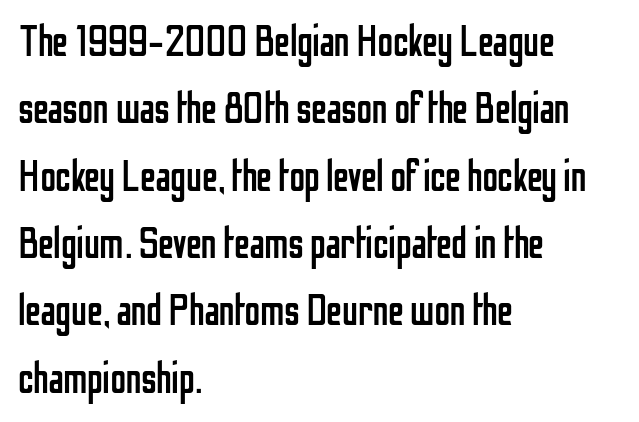
The image shows 44 px regular-weight, condensed sans-serif type, upright; set left-aligned, normal line spacing (1.53x), normal letter spacing, not underlined; low stroke contrast and a medium x-height.
